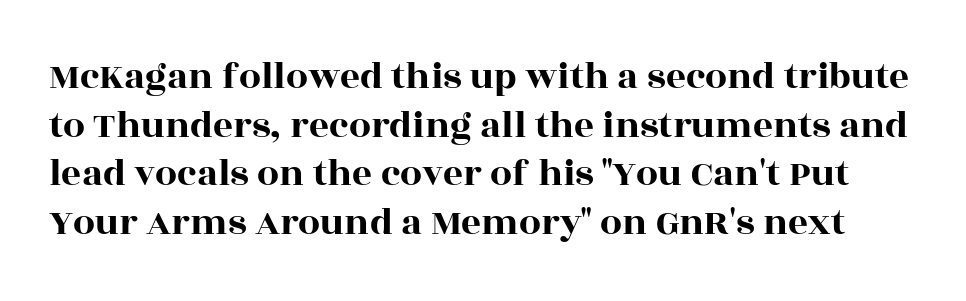
The image shows 39 px wide serif type, upright; set normal line spacing (1.25x), normal letter spacing, not underlined; a large x-height.
